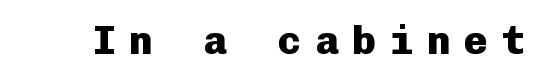
You could count columns in this text — the font is strictly monospaced. Underlining? Definitely not there. The horizontal fit of the characters is loose and conspicuously gappy. The typesetting leans heavy: a genuine bold. A sans-serif font was chosen for this passage. Italic? Not at all — the glyphs are vertical.
